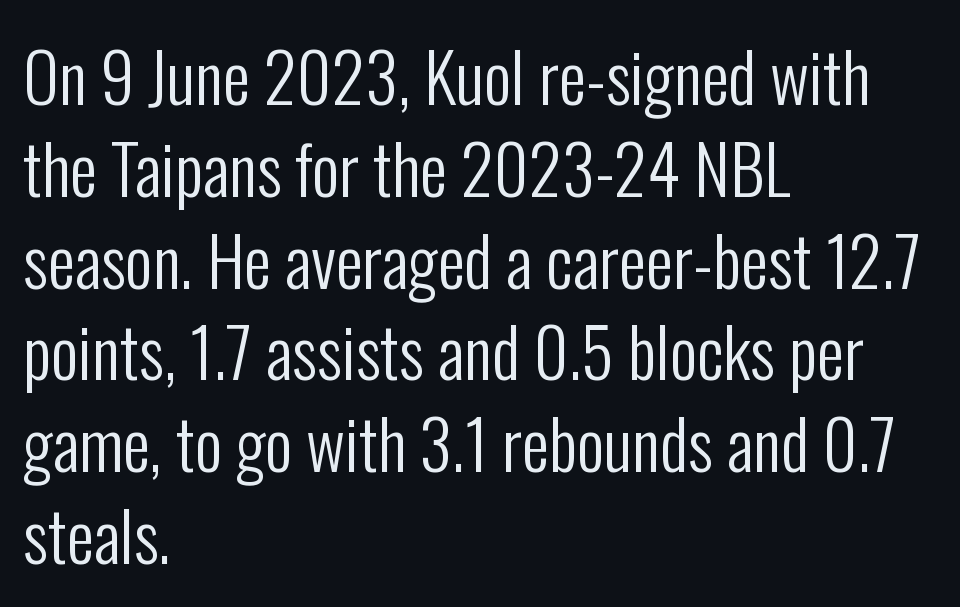
Stems here are at most as thick as an everyday book face. A student would call this left alignment; a typographer would say flush left, rag right. Inter-character spacing is left at the font's built-in metrics. Underline: absent. This sample has the flowing, uneven cadence of proportional lettering.
